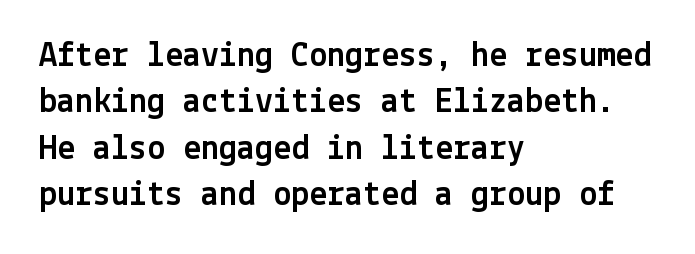
{"serif": "no", "italic": "no", "width": "normal", "x_height": "medium", "underline": "no", "align": "left", "line_spacing": "normal", "line_spacing_ratio": 1.29, "letter_spacing": "normal", "letter_spacing_em": 0.0, "glyph_px": 36}
